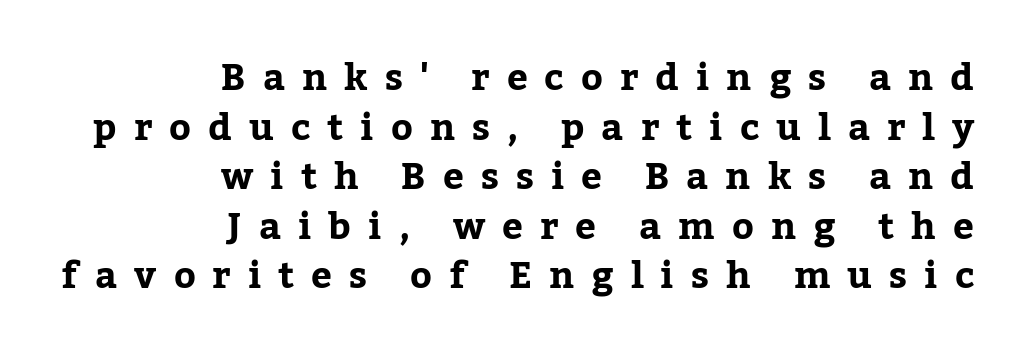
{"serif": "yes", "italic": "no", "bold": "yes", "weight": "bold", "width": "normal", "stroke_contrast": "low", "x_height": "medium", "monospaced": "no", "underline": "no", "align": "right", "line_spacing": "normal", "line_spacing_ratio": 1.34, "letter_spacing": "wide", "letter_spacing_em": 0.46, "glyph_px": 37}
